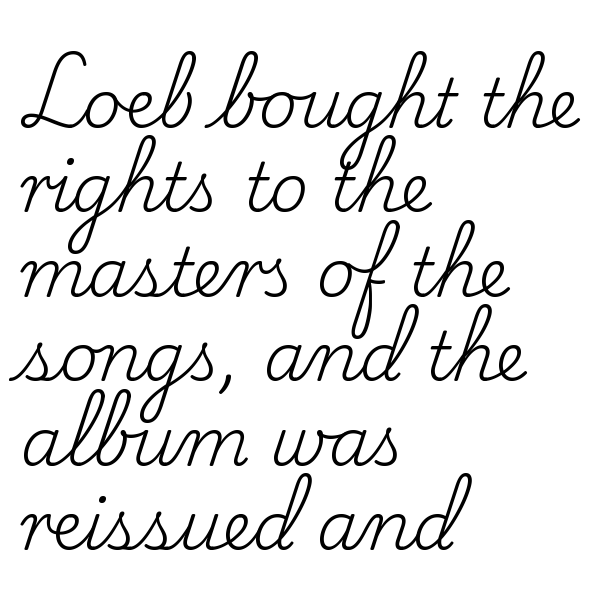
The image shows 67 px regular-weight serif type; set left-aligned, normal line spacing (1.26x), normal letter spacing, not underlined; low stroke contrast and a small x-height.
